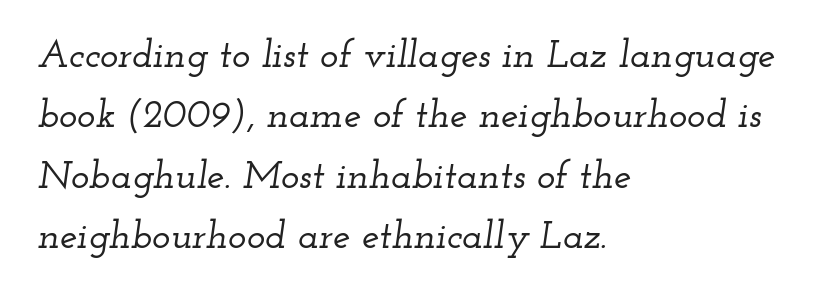
The image shows 39 px wide serif type, italic (leaning right); set left-aligned, normal line spacing (1.55x), normal letter spacing, not underlined; low stroke contrast and a small x-height.
